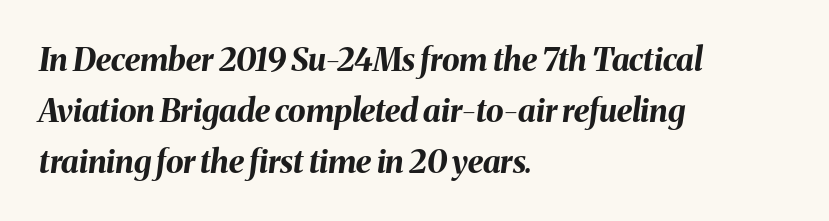
Q: Is the text bold? A: Yes.
Q: Is the text italic (slanted)? A: Yes, it leans right by about 8 degrees.
Q: Is the text underlined? A: No.
Q: How is the paragraph aligned? A: Left-aligned.
Q: Is the spacing between letters normal or unusually wide? A: Normal.
Q: Is the spacing between lines tight, normal or loose? A: Normal.
Q: Width (condensed, normal, or wide)? A: Normal.
Q: Stroke contrast? A: Medium.
Q: x-height? A: Medium.
Q: Monospaced? A: No.
